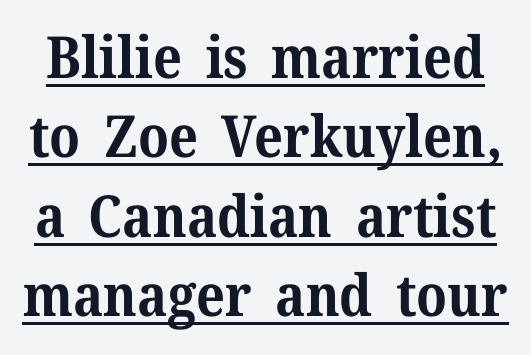
Q: Is the text bold? A: Yes.
Q: Is the text italic (slanted)? A: No, it is upright.
Q: Is the typeface a serif or a sans-serif typeface? A: Serif.
Q: Is the text underlined? A: Yes.
Q: Is the spacing between letters normal or unusually wide? A: Normal.
Q: Is the spacing between lines tight, normal or loose? A: Normal.
Q: Width (condensed, normal, or wide)? A: Normal.
Q: Stroke contrast? A: Medium.
Q: x-height? A: Medium.
Q: Monospaced? A: No.
